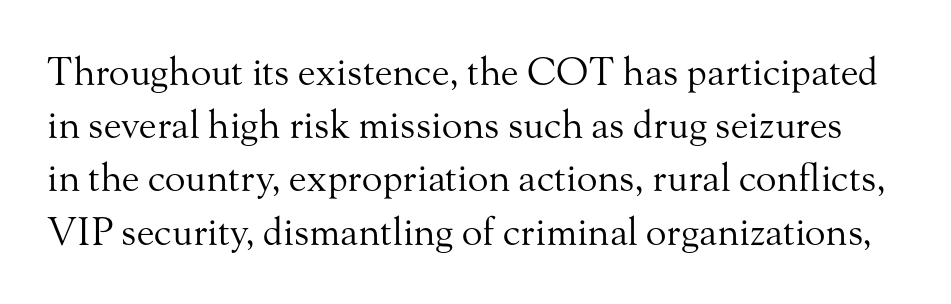
Q: Is the text bold? A: No.
Q: Is the text italic (slanted)? A: No, it is upright.
Q: Is the typeface a serif or a sans-serif typeface? A: Serif.
Q: Is the text underlined? A: No.
Q: Is the spacing between letters normal or unusually wide? A: Normal.
Q: Is the spacing between lines tight, normal or loose? A: Normal.
Q: Width (condensed, normal, or wide)? A: Normal.
Q: Stroke contrast? A: Medium.
Q: x-height? A: Small.
Q: Monospaced? A: No.
